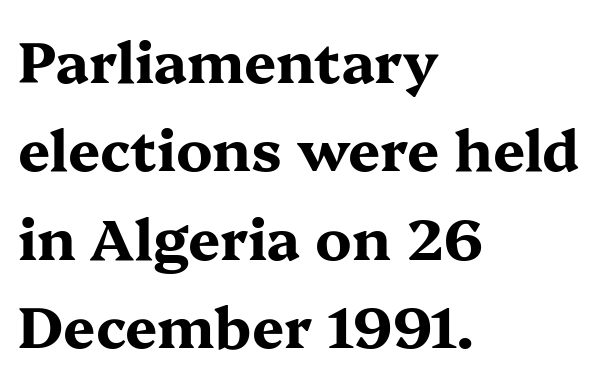
The image shows 57 px bold, wide serif type, upright; set left-aligned, normal line spacing (1.55x), normal letter spacing, not underlined; medium stroke contrast and a medium x-height.
